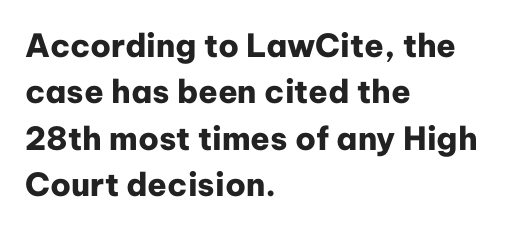
Q: Is the text bold? A: Yes.
Q: Is the text italic (slanted)? A: No, it is upright.
Q: Is the typeface a serif or a sans-serif typeface? A: Sans-serif.
Q: Is the text underlined? A: No.
Q: How is the paragraph aligned? A: Left-aligned.
Q: Is the spacing between letters normal or unusually wide? A: Normal.
Q: Is the spacing between lines tight, normal or loose? A: Normal.
Q: Width (condensed, normal, or wide)? A: Normal.
Q: Stroke contrast? A: Low.
Q: x-height? A: Medium.
Q: Monospaced? A: No.
